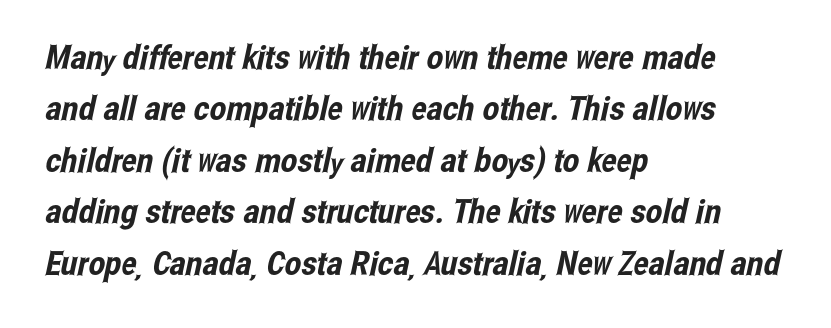
Each line starts at the same left margin while the right side varies. The designer left line spacing at the default. Letters rest on an invisible, unmarked baseline. Each letter keeps its own natural width here, so spacing adapts to shape. There is no visible air inserted between adjacent glyphs.
